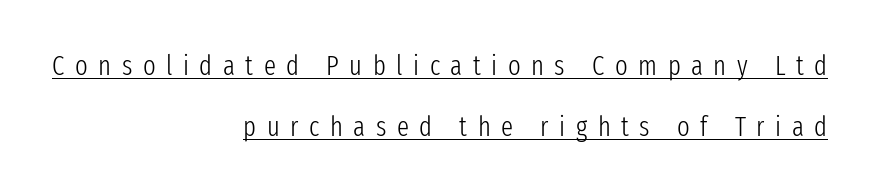
Q: Is the text bold? A: No.
Q: Is the text italic (slanted)? A: No, it is upright.
Q: Is the text underlined? A: Yes.
Q: How is the paragraph aligned? A: Right-aligned.
Q: Is the spacing between letters normal or unusually wide? A: Unusually wide.
Q: Is the spacing between lines tight, normal or loose? A: Loose.
